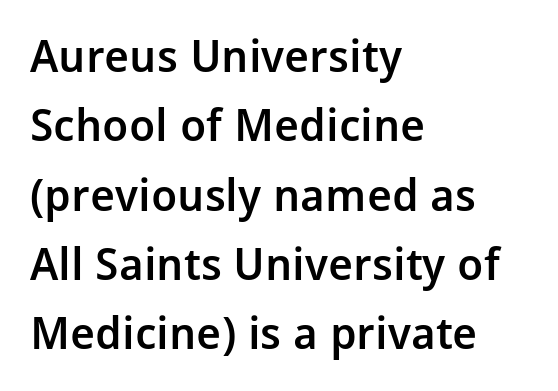
Emphasis by weight is partial: semibold. Do the letters lean? They stand straight. Character widths vary here, with narrow letters taking less room than wide ones. Spacing between characters is what you'd get straight out of the box.
